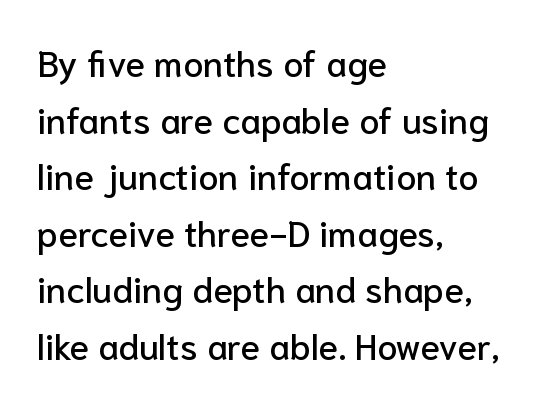
Note the varied advance widths — an 'i' is clearly narrower than an 'm'. The foot of each line stays bare and open. Check where the strokes stop: nothing finishes them off — pure sans. The lettering stays uniformly vertical, giving the passage a roman look. Spacing between characters is what you'd get straight out of the box. Leading matches the norm, producing a regular column.
